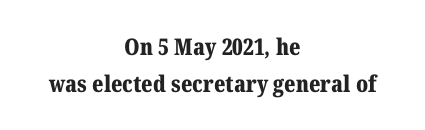
Visually the block forms a symmetrical silhouette, jagged on both flanks. This rendering features lettering with no underline. The rows are spaced the way most documents space them. The letters stand straight up with perfectly vertical stems. Is the type bold? Yes — the strokes are clearly thick and heavy. Characters follow at the spacing the type designer built in.
